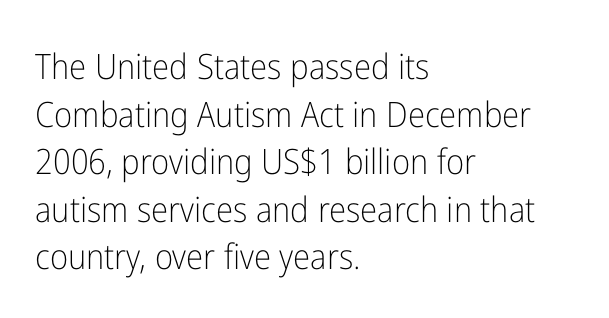
Q: Is the text bold? A: No.
Q: Is the text italic (slanted)? A: No, it is upright.
Q: Is the typeface a serif or a sans-serif typeface? A: Sans-serif.
Q: Is the text underlined? A: No.
Q: How is the paragraph aligned? A: Left-aligned.
Q: Is the spacing between letters normal or unusually wide? A: Normal.
Q: Is the spacing between lines tight, normal or loose? A: Normal.
Q: Width (condensed, normal, or wide)? A: Condensed.
Q: Stroke contrast? A: Low.
Q: x-height? A: Medium.
Q: Monospaced? A: No.
